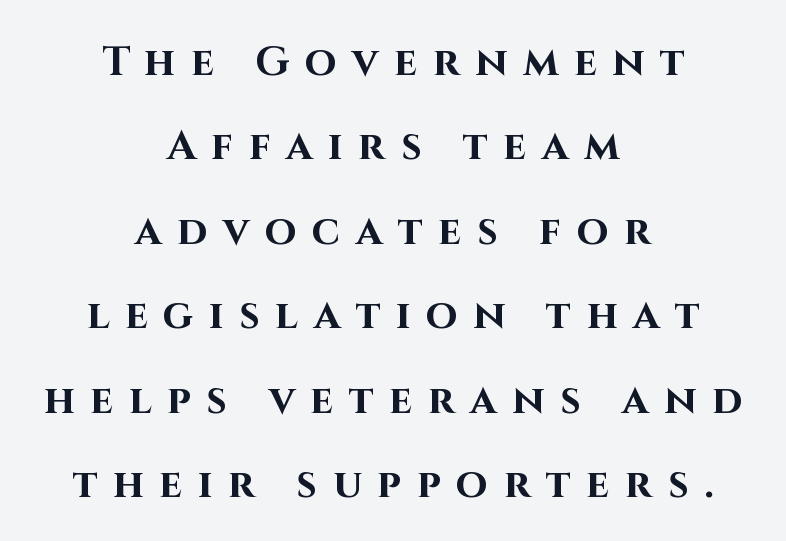
Q: Is the text bold? A: Yes.
Q: Is the text italic (slanted)? A: No, it is upright.
Q: Is the typeface a serif or a sans-serif typeface? A: Sans-serif.
Q: Is the text underlined? A: No.
Q: How is the paragraph aligned? A: Centered.
Q: Is the spacing between letters normal or unusually wide? A: Unusually wide.
Q: Is the spacing between lines tight, normal or loose? A: Loose.
Q: Width (condensed, normal, or wide)? A: Normal.
Q: Stroke contrast? A: High.
Q: x-height? A: Large.
Q: Monospaced? A: No.
